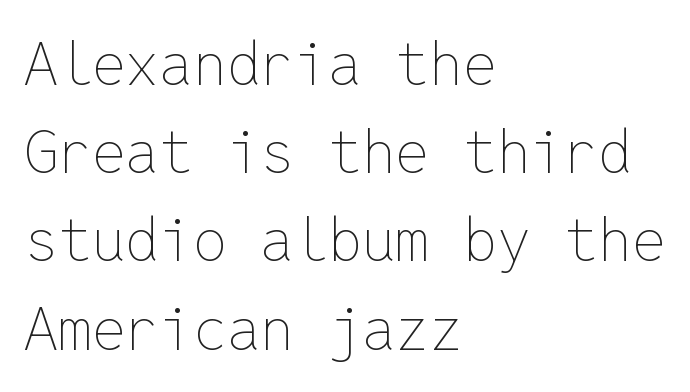
Q: Is the text bold? A: No.
Q: Is the text italic (slanted)? A: No, it is upright.
Q: Is the text underlined? A: No.
Q: How is the paragraph aligned? A: Left-aligned.
Q: Is the spacing between letters normal or unusually wide? A: Normal.
Q: Is the spacing between lines tight, normal or loose? A: Normal.
Q: Width (condensed, normal, or wide)? A: Normal.
Q: Stroke contrast? A: Low.
Q: x-height? A: Medium.
Q: Monospaced? A: Yes.
